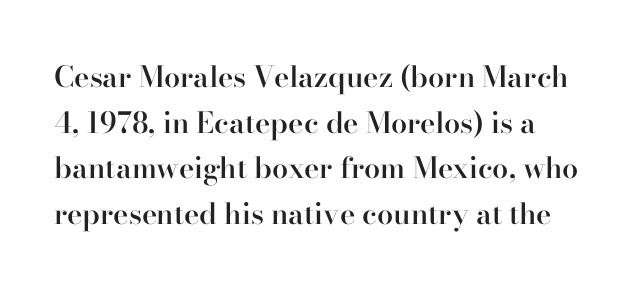
Q: Is the text bold? A: Semi-bold.
Q: Is the text italic (slanted)? A: No, it is upright.
Q: Is the typeface a serif or a sans-serif typeface? A: Serif.
Q: Is the text underlined? A: No.
Q: Is the spacing between letters normal or unusually wide? A: Normal.
Q: Is the spacing between lines tight, normal or loose? A: Normal.
Q: Width (condensed, normal, or wide)? A: Normal.
Q: Stroke contrast? A: High.
Q: x-height? A: Small.
Q: Monospaced? A: No.
